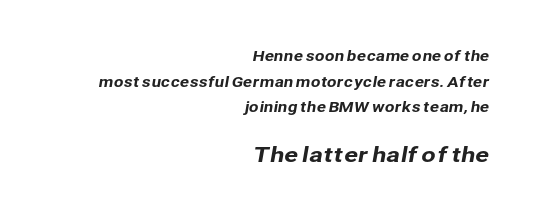
{"underline": "no", "align": "right", "line_spacing_ratio": 1.83, "letter_spacing": "normal", "letter_spacing_em": 0.0, "larger_block": "second", "size_ratio": 1.5, "glyph_px": 21}
